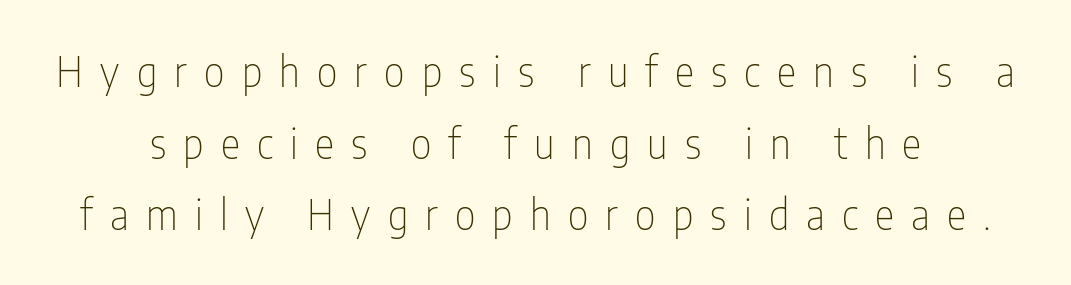
The passage shown is typeset with a sans-serif family. Short note: letters widely spaced. The passage shown is not bold in any degree. Is the block centered? Yes — each line is placed symmetrically about the middle. The letters advance in unequal steps, a hallmark of proportional type.
